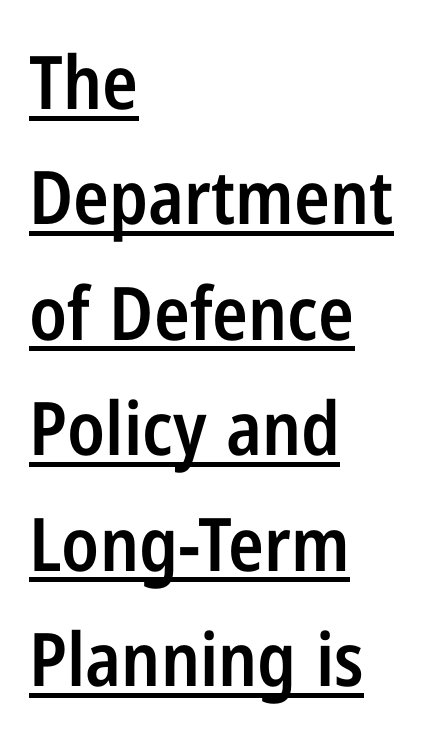
The image shows 74 px semibold, condensed sans-serif type, upright; set left-aligned, normal line spacing (1.56x), normal letter spacing, underlined; low stroke contrast and a medium x-height.
